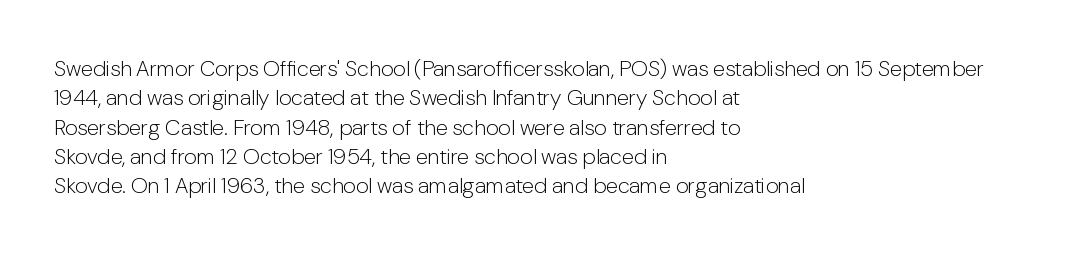
The image shows 22 px text type, upright; set left-aligned, normal line spacing (1.33x), normal letter spacing, not underlined.
